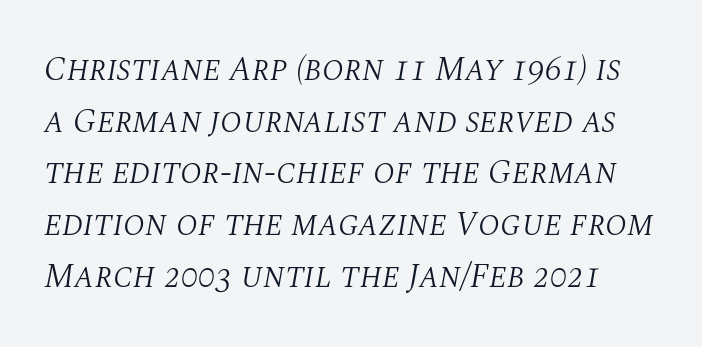
Q: Is the text bold? A: No.
Q: Is the text italic (slanted)? A: Yes, it leans right by about 10 degrees.
Q: Is the typeface a serif or a sans-serif typeface? A: Serif.
Q: Is the text underlined? A: No.
Q: Is the spacing between letters normal or unusually wide? A: Normal.
Q: Is the spacing between lines tight, normal or loose? A: Normal.
Q: Width (condensed, normal, or wide)? A: Normal.
Q: Stroke contrast? A: Medium.
Q: x-height? A: Large.
Q: Monospaced? A: No.
